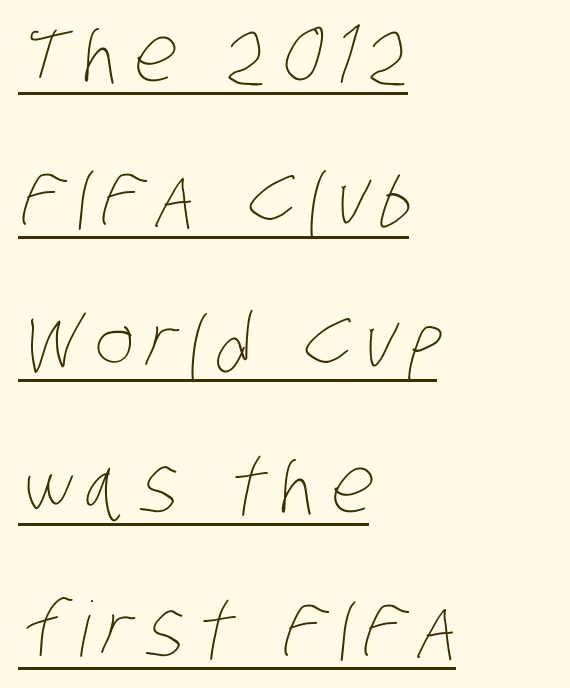
The image shows 76 px thin, condensed type; set left-aligned, line spacing 1.89x, underlined; low stroke contrast and a large x-height.
